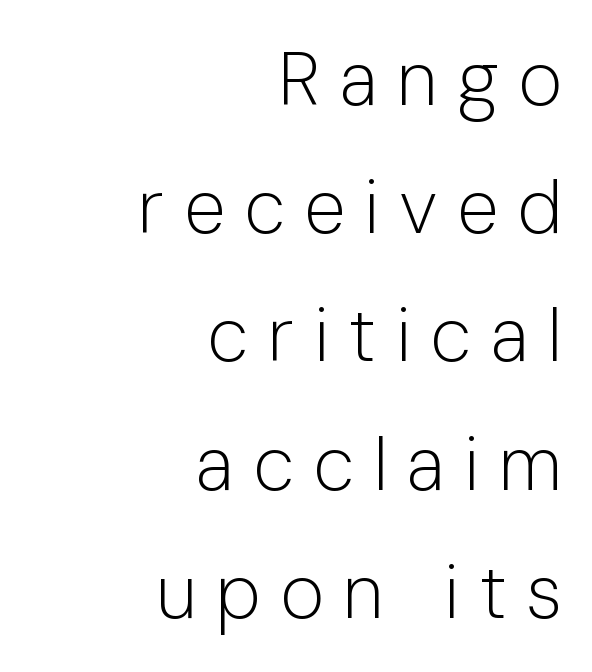
Looks like regular typesetting: each glyph gets only the width it needs. The area under the type is left untouched. The rendering anchors every line to the right-hand side. Rendered with straight, roman letterforms. Stems and bowls with no extra thickness — not bold. Glyph-to-glyph distance is far greater than everyday printed text.
